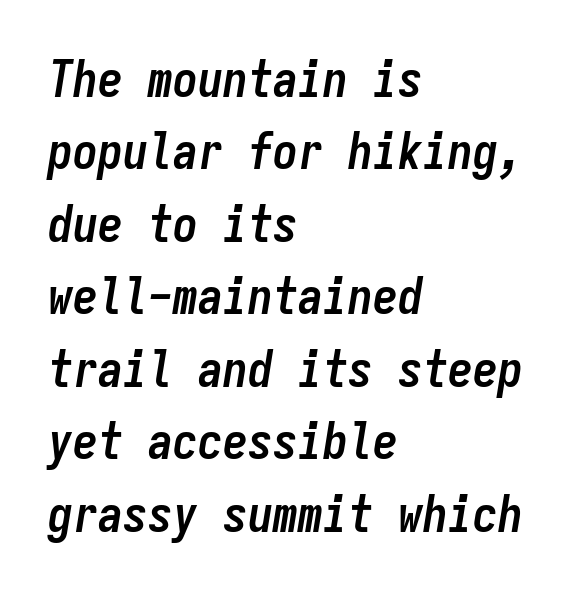
{"italic": "yes", "lean": "right", "slant_degrees": 9, "bold": "yes", "weight": "semibold", "width": "condensed", "stroke_contrast": "low", "x_height": "medium", "monospaced": "yes", "underline": "no", "align": "left", "line_spacing": "normal", "line_spacing_ratio": 1.45, "letter_spacing": "normal", "letter_spacing_em": 0.0, "glyph_px": 50}
